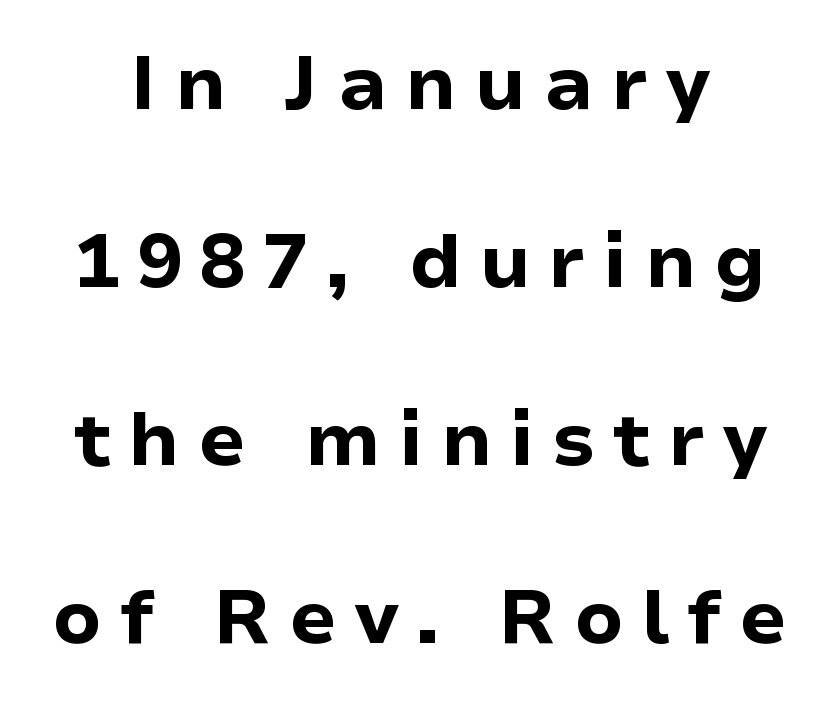
Q: Is the text bold? A: Yes.
Q: Is the text italic (slanted)? A: No, it is upright.
Q: Is the typeface a serif or a sans-serif typeface? A: Sans-serif.
Q: Is the text underlined? A: No.
Q: Is the spacing between letters normal or unusually wide? A: Unusually wide.
Q: Is the spacing between lines tight, normal or loose? A: Loose.
Q: Width (condensed, normal, or wide)? A: Normal.
Q: Stroke contrast? A: Low.
Q: x-height? A: Medium.
Q: Monospaced? A: No.
